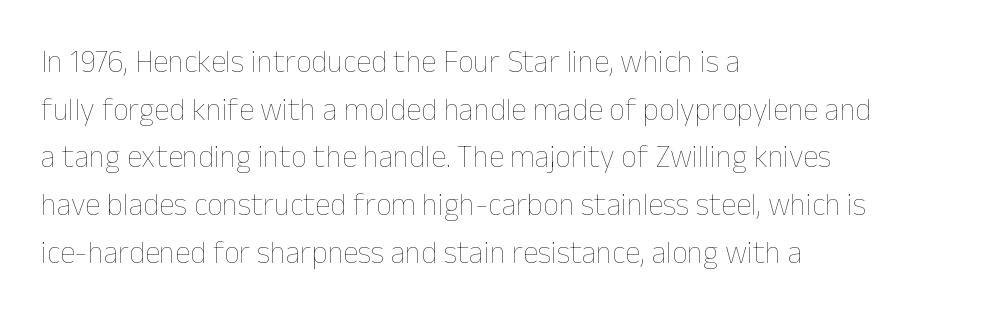
{"italic": "no", "bold": "no", "weight": "thin", "width": "normal", "stroke_contrast": "low", "x_height": "medium", "monospaced": "no", "underline": "no", "align": "left", "line_spacing": "normal", "line_spacing_ratio": 1.54, "letter_spacing": "normal", "letter_spacing_em": 0.0, "glyph_px": 31}
